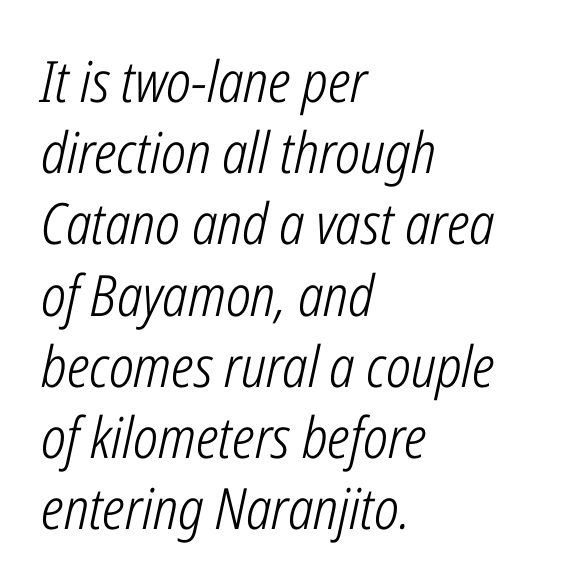
Spacing between characters is what you'd get straight out of the box. Underline: absent. Italic? Definitely — the glyphs are oblique. The space between consecutive lines is moderate.
